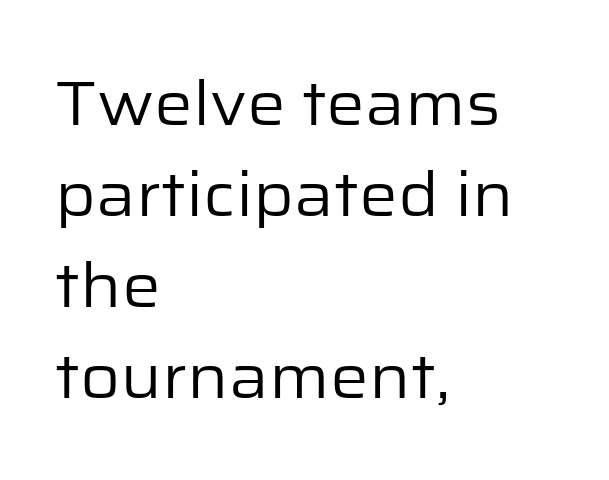
Short note: letters normally spaced. Teacher's note: observe the even left margin — that is flush-left alignment. A typesetter would call this leading conventional body-copy spacing. The type sits square on the baseline with zero lean.
